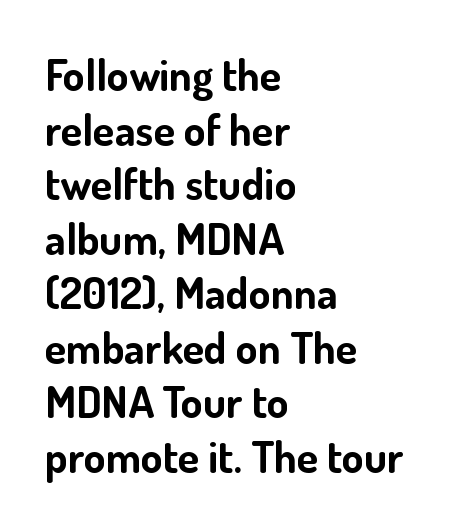
Q: Is the text bold? A: Yes.
Q: Is the text italic (slanted)? A: No, it is upright.
Q: Is the typeface a serif or a sans-serif typeface? A: Sans-serif.
Q: Is the text underlined? A: No.
Q: How is the paragraph aligned? A: Left-aligned.
Q: Is the spacing between letters normal or unusually wide? A: Normal.
Q: Width (condensed, normal, or wide)? A: Normal.
Q: Stroke contrast? A: Low.
Q: x-height? A: Small.
Q: Monospaced? A: No.
